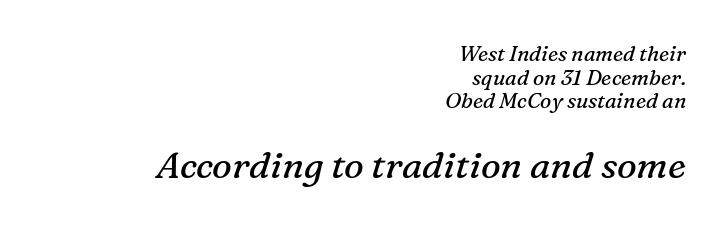
The tracking reads as untouched default to a designer's eye. Rule under the text: the space is simply empty. Where is the straight margin? On the right. Small over large — that's the arrangement of the two blocks here. Counters stay open thanks to moderate or lighter strokes.
